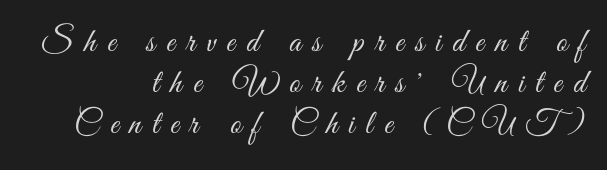
Q: Is the text bold? A: No.
Q: Is the text italic (slanted)? A: Yes.
Q: Is the typeface a serif or a sans-serif typeface? A: Sans-serif.
Q: Is the text underlined? A: No.
Q: How is the paragraph aligned? A: Right-aligned.
Q: Is the spacing between letters normal or unusually wide? A: Unusually wide.
Q: Width (condensed, normal, or wide)? A: Condensed.
Q: Stroke contrast? A: Medium.
Q: x-height? A: Small.
Q: Monospaced? A: No.
